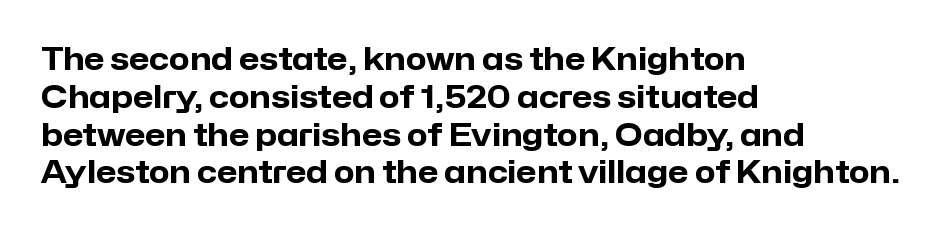
The image shows 30 px heavy sans-serif type, upright; set left-aligned, normal line spacing (1.26x), normal letter spacing, not underlined; low stroke contrast and a medium x-height.
